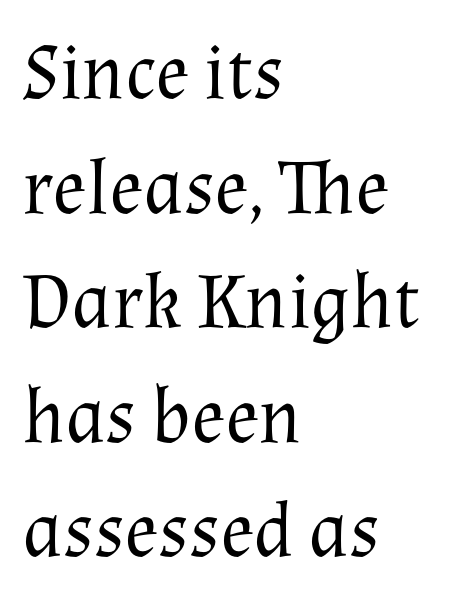
The image shows 79 px regular-weight serif type, upright; set left-aligned, normal line spacing (1.45x), normal letter spacing, not underlined; medium stroke contrast and a medium x-height.
